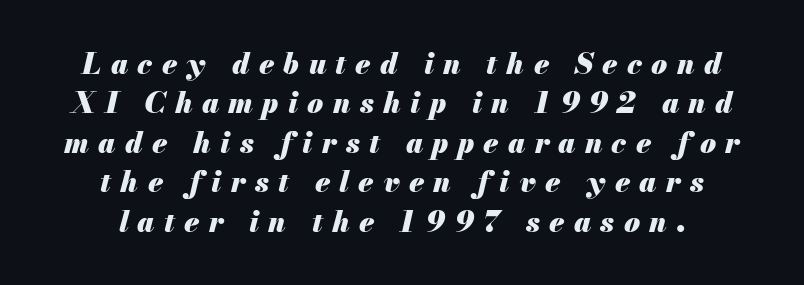
The glyphs look as if they've been sheared to an angle. Descender tails drop into unmarked territory. One-word summary of the alignment: center. Looks like regular typesetting: each glyph gets only the width it needs. Strong, thick strokes mark this as bold type.
